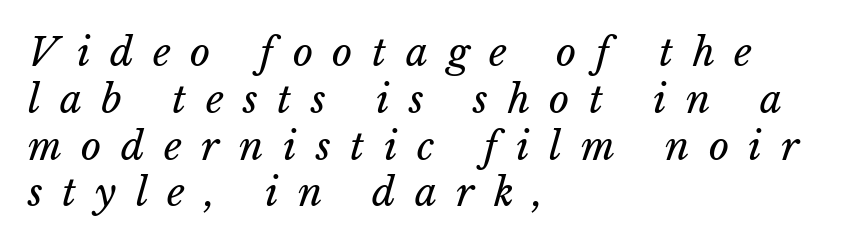
Q: Is the text bold? A: No.
Q: Is the text italic (slanted)? A: Yes, it leans right by about 15 degrees.
Q: Is the text underlined? A: No.
Q: How is the paragraph aligned? A: Left-aligned.
Q: Is the spacing between letters normal or unusually wide? A: Unusually wide.
Q: Width (condensed, normal, or wide)? A: Normal.
Q: Stroke contrast? A: Low.
Q: x-height? A: Medium.
Q: Monospaced? A: No.
